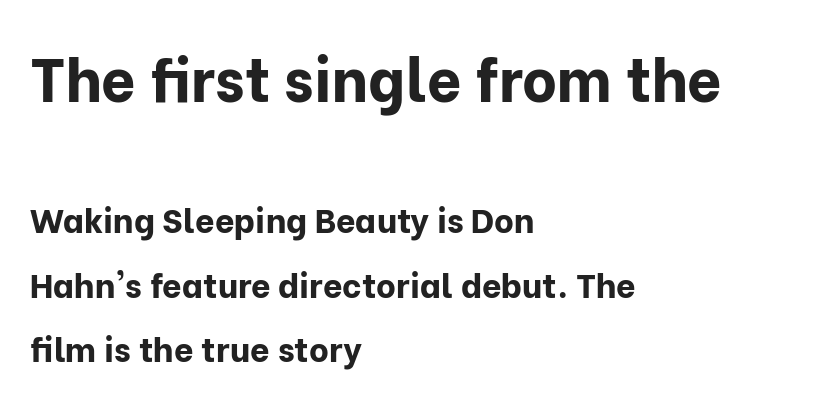
The image shows 60 px bold sans-serif type, upright; set left-aligned, loose line spacing (1.9x), normal letter spacing, not underlined; the first (top) block is 1.76x larger; low stroke contrast and a medium x-height.
